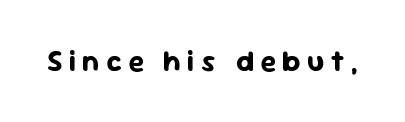
Designer's note — italics off, roman on. Any mark beneath the type? The region is blank. Stroke thickness is high; the sample reads as a true bold. The passage shown has open, widely tracked lettering throughout. The letters advance in unequal steps, a hallmark of proportional type.
